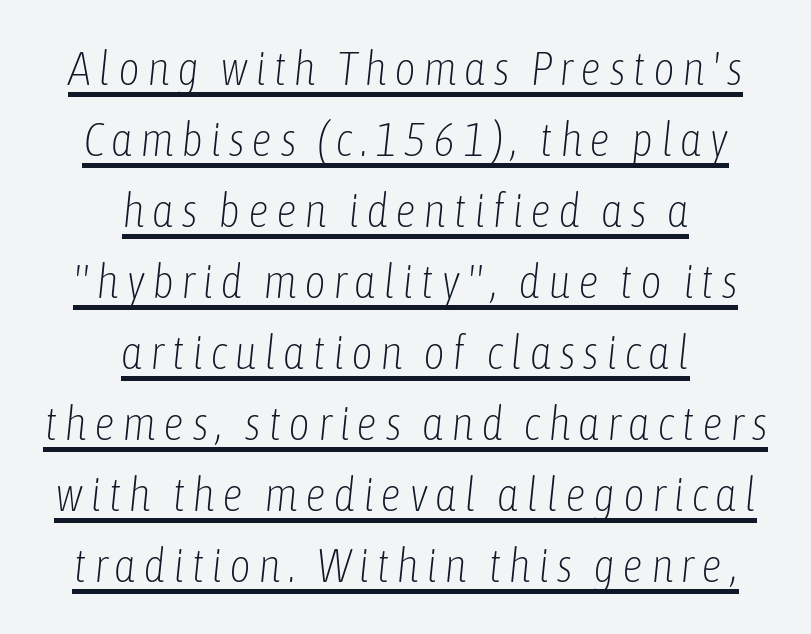
{"italic": "yes", "lean": "right", "slant_degrees": 6, "bold": "no", "weight": "light", "width": "condensed", "stroke_contrast": "low", "x_height": "medium", "monospaced": "no", "underline": "yes", "align": "center", "line_spacing": "normal", "line_spacing_ratio": 1.51, "glyph_px": 47}
